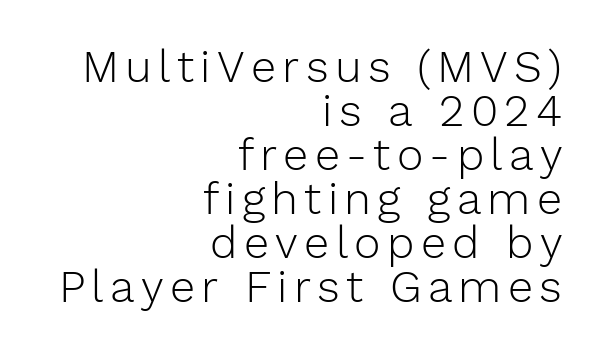
Bold? No — there's no thickening of the strokes. The type family on display is of the sans-serif kind. The space directly below the letters is spotless. Vertical strokes here are truly vertical.
